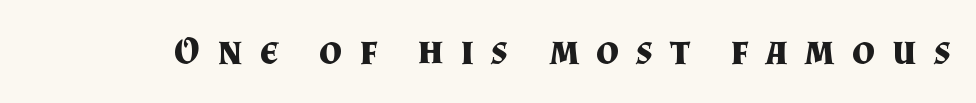
The image shows 40 px bold serif type, upright; set unusually wide letter spacing (+0.42 em), not underlined; medium stroke contrast and a small x-height.
